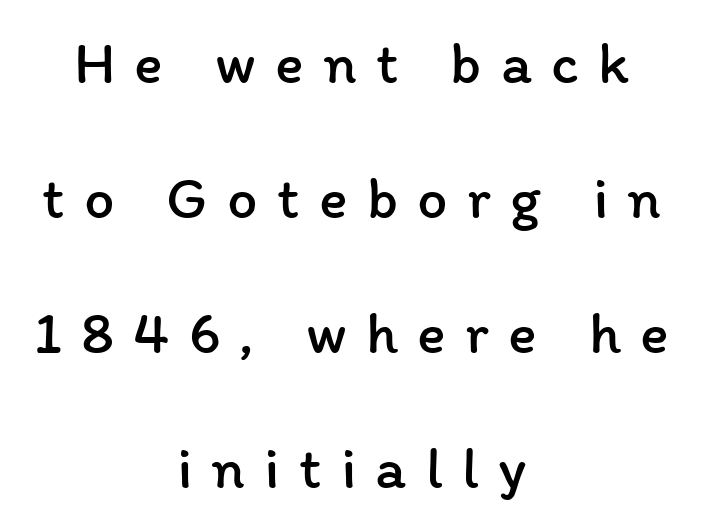
The image shows 60 px regular-weight type, upright; set centered, loose line spacing (2.25x), unusually wide letter spacing (+0.32 em), not underlined; low stroke contrast and a medium x-height.
